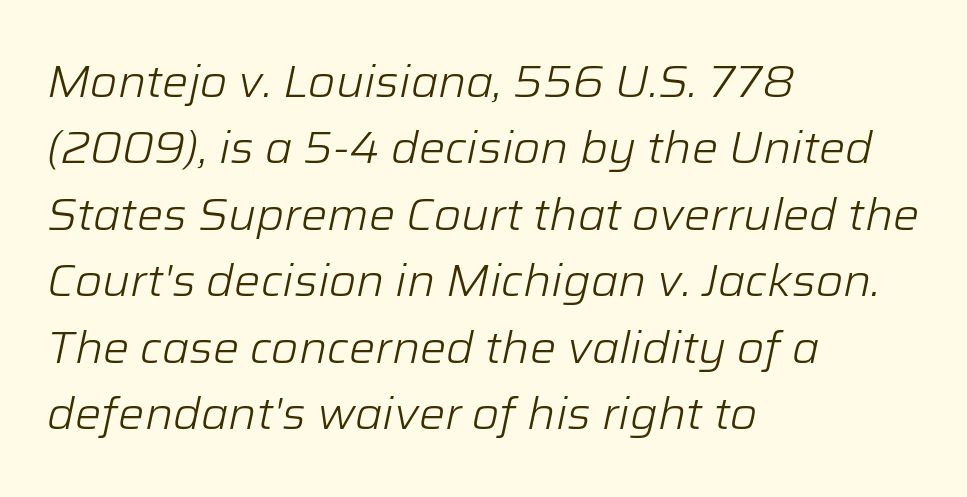
Q: Is the text bold? A: No.
Q: Is the text italic (slanted)? A: Yes, it leans right by about 12 degrees.
Q: Is the text underlined? A: No.
Q: How is the paragraph aligned? A: Left-aligned.
Q: Is the spacing between letters normal or unusually wide? A: Normal.
Q: Is the spacing between lines tight, normal or loose? A: Normal.
Q: Width (condensed, normal, or wide)? A: Normal.
Q: Stroke contrast? A: Low.
Q: x-height? A: Medium.
Q: Monospaced? A: No.
